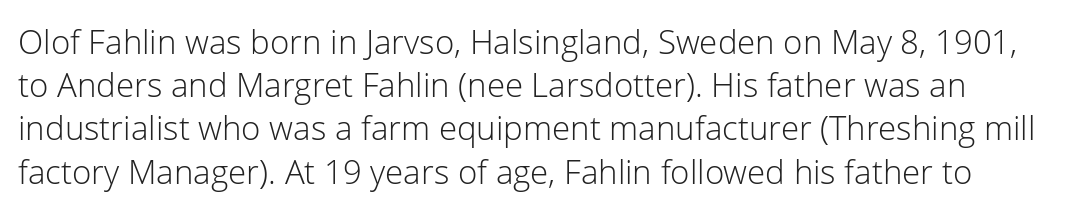
The passage shown stacks its lines at a standard gap. Quick note: not italic, upright. How are the letters spaced? Ordinarily, with no added tracking. Honestly, there is no underline to notice here at all. The passage shown is typed in a proportional face where columns would drift.
